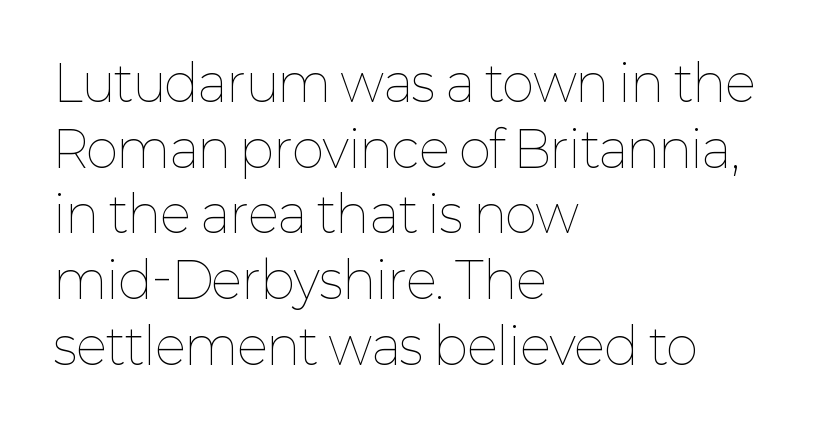
The image shows 49 px thin type, upright; set left-aligned, normal line spacing (1.34x), normal letter spacing, not underlined; low stroke contrast and a medium x-height.
